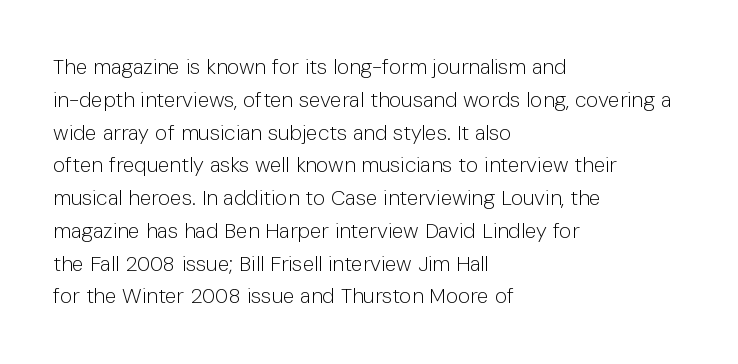
Upright lettering throughout. The rows are spaced the way most documents space them. These lines stack with their left ends in a neat column. The space beneath each line is pristine and unruled. This sample uses plain, unmodified letter spacing. Stem width sits at or under what a default text font uses.
